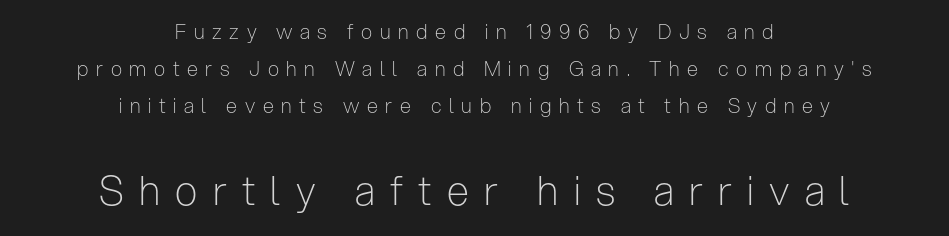
Caption: multi-line text, centered on the measure. Does the type have serifs? No, each stem ends abruptly. The face used here is rendered with a markedly widened letterfit. The passage shown is typed in a proportional face where columns would drift. The axis of the letterforms is exactly vertical.
